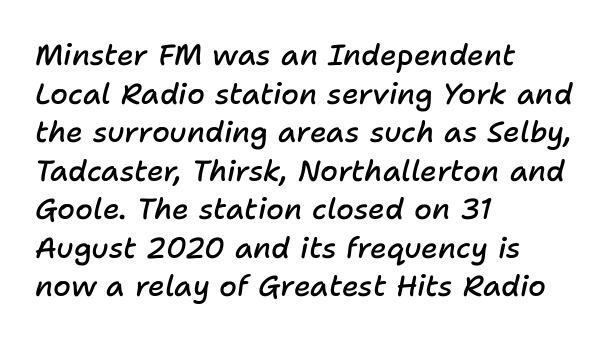
Line spacing here is normal. The passage shown is typed in a proportional face where columns would drift. The glyphs have the mass of a demibold cut, below bold. The specimen omits any rule beneath the text block's lines. Alignment: flush left. Posture: slanted.
